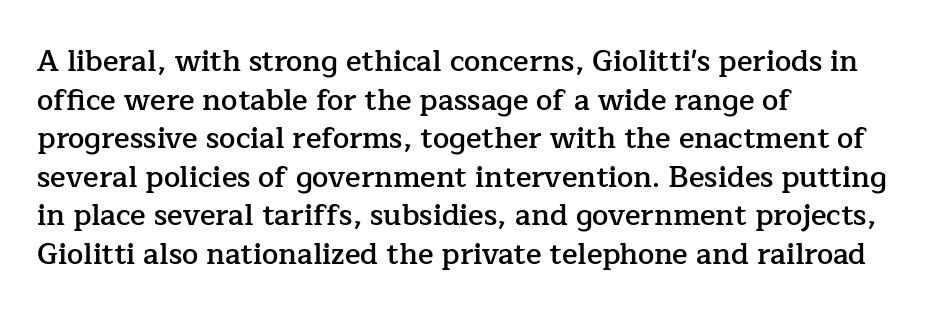
It's the straight-up-and-down kind of type. Is this a fixed-width face? No — the glyphs have proportional, varying widths. Look at the bottom of the vertical strokes: they flare into serifs here. Set as a demibold, roughly 600 on the weight scale. These lines are set flush left with a ragged right edge. In terms of letterspacing, this is plain default setting.
